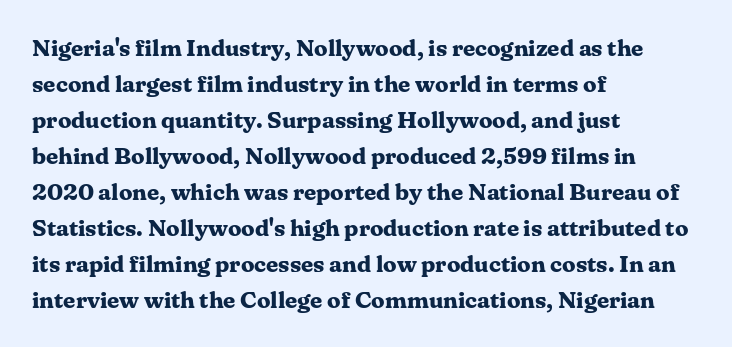
{"italic": "no", "bold": "yes", "underline": "no", "align": "left", "line_spacing": "normal", "line_spacing_ratio": 1.5, "letter_spacing": "normal", "letter_spacing_em": 0.0, "glyph_px": 24}
